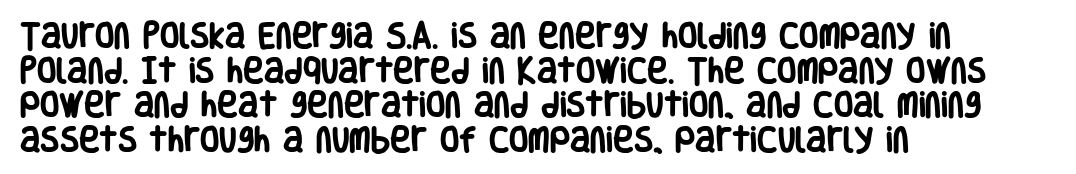
{"serif": "no", "italic": "no", "bold": "yes", "weight": "heavy", "width": "condensed", "stroke_contrast": "low", "x_height": "large", "monospaced": "no", "underline": "no", "align": "left", "line_spacing_ratio": 1.24, "letter_spacing": "normal", "letter_spacing_em": 0.0, "glyph_px": 28}
